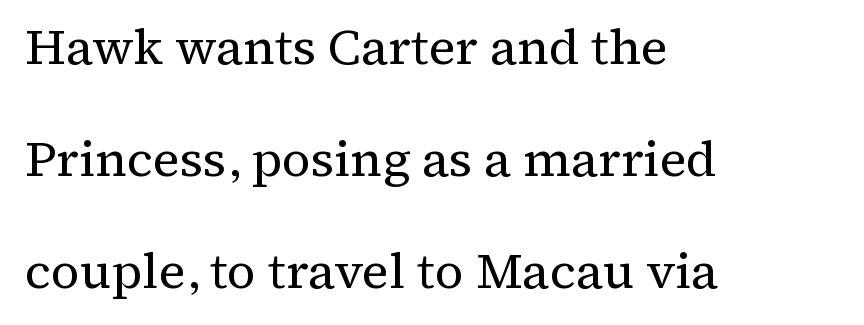
Q: Is the text bold? A: No.
Q: Is the text italic (slanted)? A: No, it is upright.
Q: Is the typeface a serif or a sans-serif typeface? A: Serif.
Q: Is the text underlined? A: No.
Q: How is the paragraph aligned? A: Left-aligned.
Q: Is the spacing between letters normal or unusually wide? A: Normal.
Q: Is the spacing between lines tight, normal or loose? A: Loose.
Q: Width (condensed, normal, or wide)? A: Normal.
Q: Stroke contrast? A: Medium.
Q: x-height? A: Medium.
Q: Monospaced? A: No.
